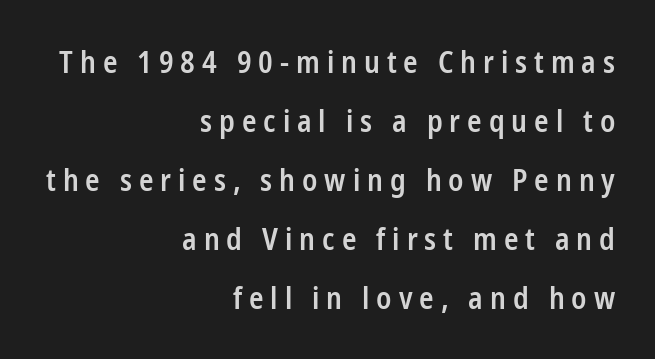
{"serif": "no", "italic": "no", "bold": "semi", "weight": "semibold", "width": "condensed", "stroke_contrast": "low", "x_height": "medium", "monospaced": "no", "underline": "no", "align": "right", "line_spacing": "loose", "line_spacing_ratio": 1.97, "letter_spacing": "wide", "letter_spacing_em": 0.23, "glyph_px": 30}
